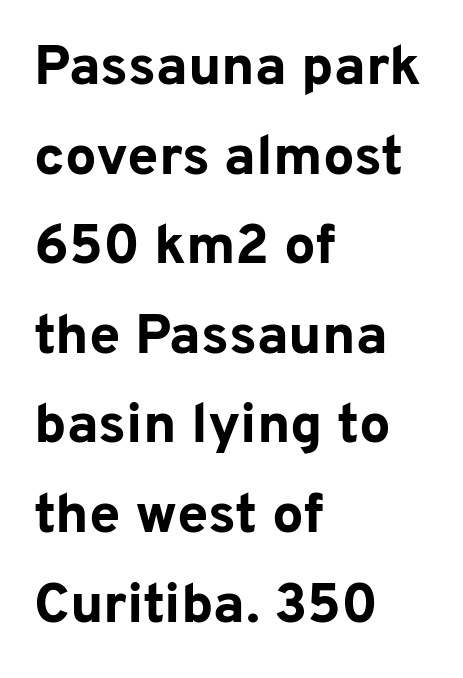
The image shows 56 px bold sans-serif type, upright; set left-aligned, normal line spacing (1.6x), normal letter spacing, not underlined; low stroke contrast and a medium x-height.
